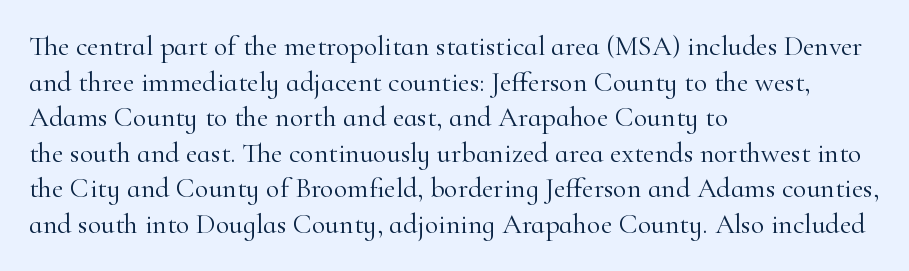
{"serif": "yes", "italic": "no", "bold": "no", "weight": "light", "width": "normal", "stroke_contrast": "high", "x_height": "small", "monospaced": "no", "underline": "no", "align": "left", "line_spacing": "normal", "line_spacing_ratio": 1.27, "letter_spacing": "normal", "letter_spacing_em": 0.0, "glyph_px": 28}
